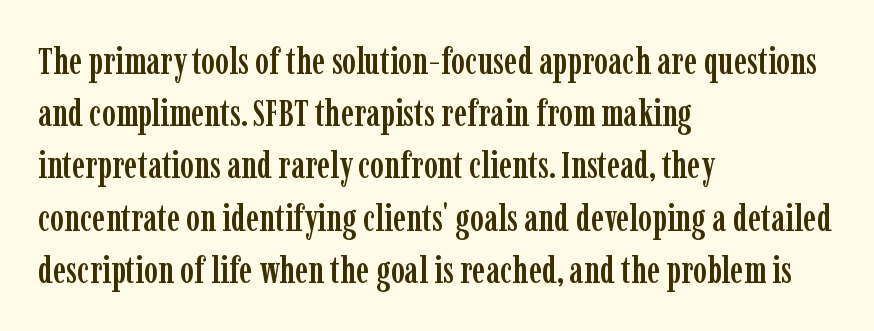
The image shows 37 px condensed serif type, upright; set left-aligned, normal line spacing (1.41x), normal letter spacing, not underlined; low stroke contrast and a medium x-height.
